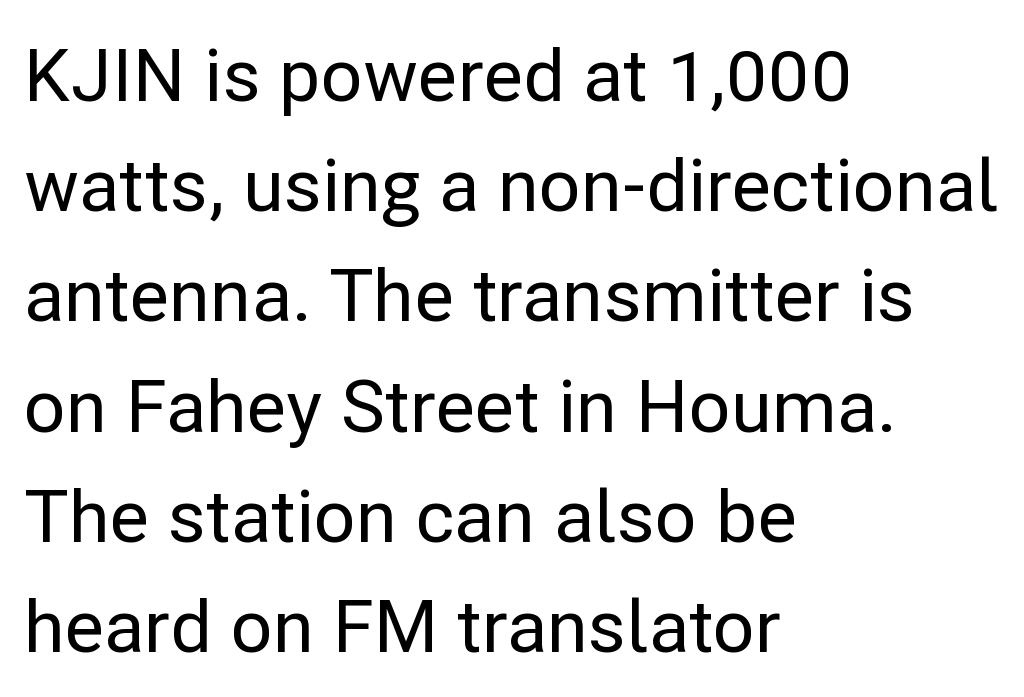
Q: Is the text italic (slanted)? A: No, it is upright.
Q: Is the typeface a serif or a sans-serif typeface? A: Sans-serif.
Q: Is the text underlined? A: No.
Q: How is the paragraph aligned? A: Left-aligned.
Q: Is the spacing between letters normal or unusually wide? A: Normal.
Q: Is the spacing between lines tight, normal or loose? A: Normal.
Q: Width (condensed, normal, or wide)? A: Normal.
Q: Stroke contrast? A: Low.
Q: x-height? A: Medium.
Q: Monospaced? A: No.
